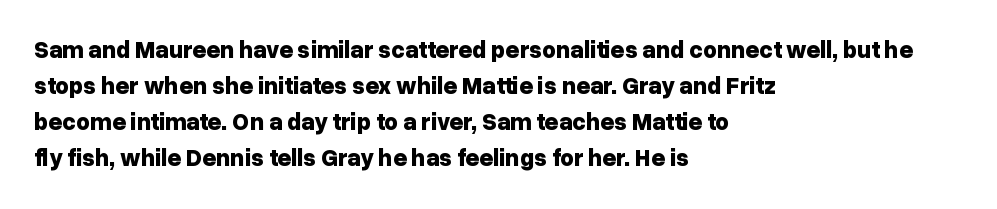
The image shows 24 px bold type, upright; set left-aligned, normal line spacing (1.5x), normal letter spacing, not underlined.
